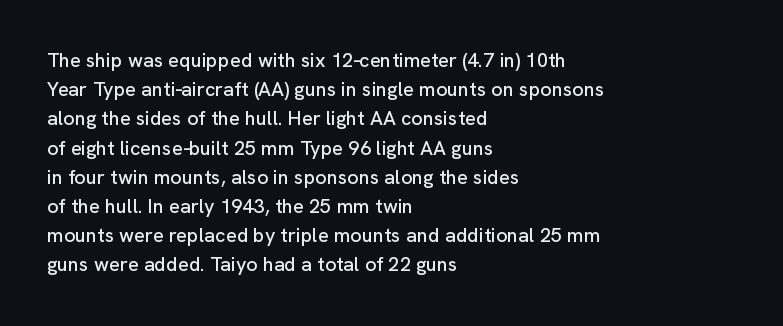
Q: Is the text italic (slanted)? A: No, it is upright.
Q: Is the text underlined? A: No.
Q: How is the paragraph aligned? A: Left-aligned.
Q: Is the spacing between letters normal or unusually wide? A: Normal.
Q: Is the spacing between lines tight, normal or loose? A: Normal.
